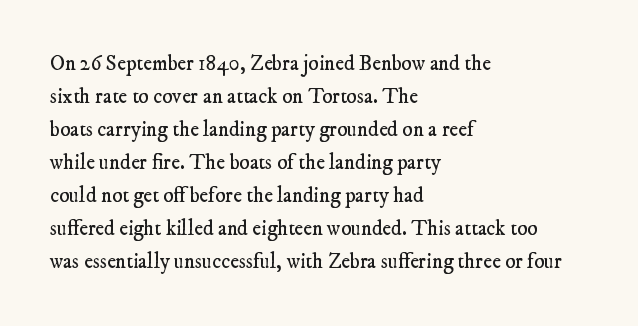
Spacing between characters is what you'd get straight out of the box. The letters look calm and open, with moderate or lighter stems. A bare baseline throughout the passage. The block of text has a typical density, with ordinary space between rows.
